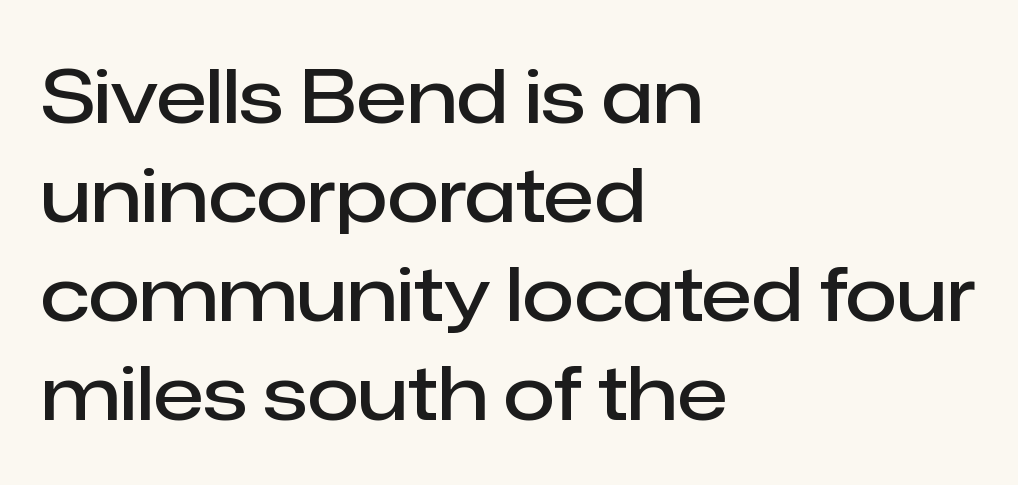
{"serif": "no", "italic": "no", "bold": "semi", "weight": "semibold", "width": "normal", "stroke_contrast": "low", "x_height": "medium", "monospaced": "no", "underline": "no", "align": "left", "line_spacing": "normal", "line_spacing_ratio": 1.32, "letter_spacing": "normal", "letter_spacing_em": 0.0, "glyph_px": 75}
